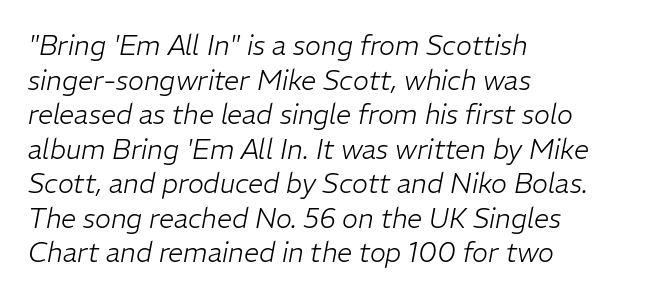
The weight would be labelled regular, book, light, or lighter still. The passage shown leans; its letterforms are oblique. Short and long lines alike share a common starting point at left. What's the leading like? Ordinary, nothing unusual.
